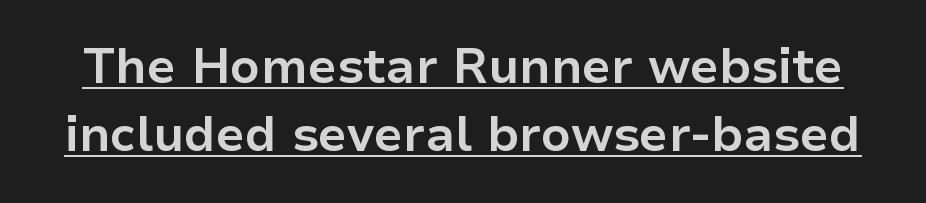
The image shows 49 px bold sans-serif type, upright; set normal line spacing (1.39x), normal letter spacing, underlined; low stroke contrast and a medium x-height.
